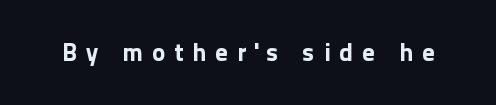
The image shows 25 px bold type, upright; set unusually wide letter spacing (+0.36 em), not underlined.
